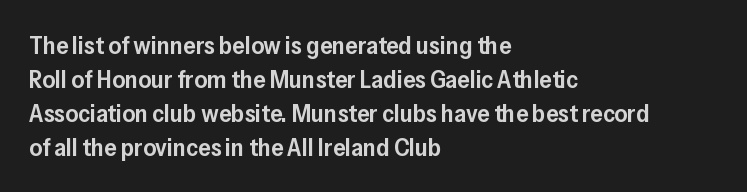
Do the letters lean? They stand straight. Set as a demibold, roughly 600 on the weight scale. Interline gaps are of average width in this sample. Has an underline been added? It has not. In CSS terms this would be text-align: left. The passage shown has conventional tracking throughout.
